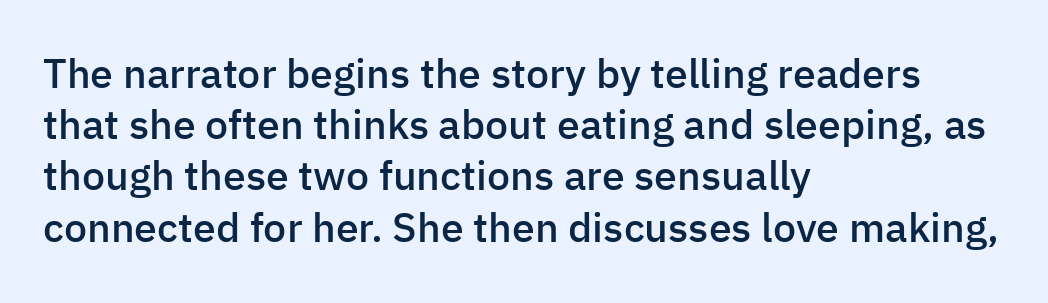
The image shows 41 px semibold sans-serif type, upright; set left-aligned, normal line spacing (1.25x), normal letter spacing, not underlined; low stroke contrast and a medium x-height.
